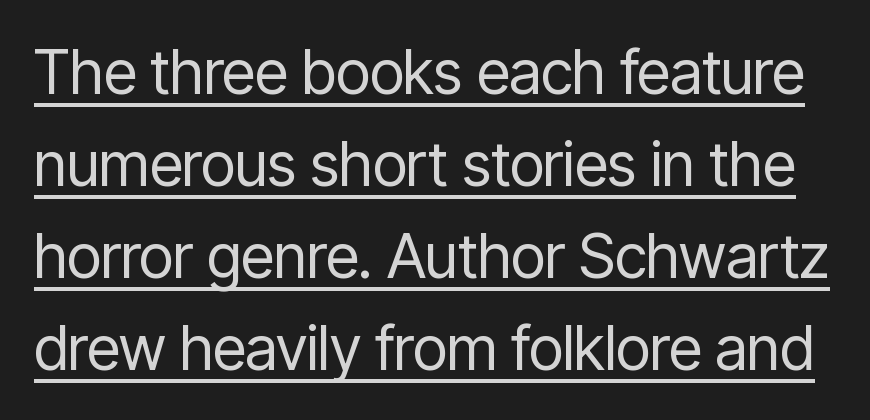
Every character sits straight up, as roman type does. No heavy texture on the line: the type isn't bold. I'd call this a sans setting — the letters go barefoot. Evenly set lines give the paragraph a standard silhouette. What decoration does the sample have? An underline. The letterforms sit shoulder to shoulder at normal distance.
